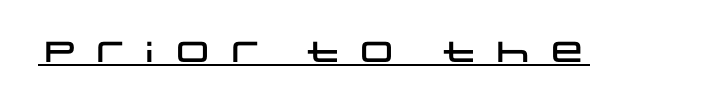
The image shows 29 px wide sans-serif type, upright; set unusually wide letter spacing (+0.36 em), underlined; low stroke contrast and a large x-height.
